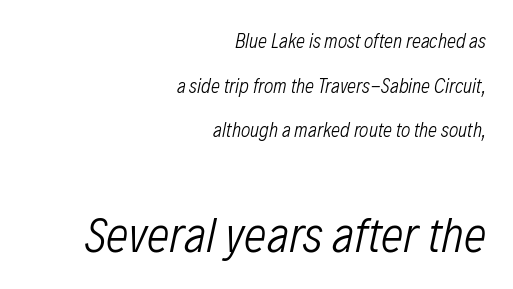
Q: Is the text bold? A: No.
Q: Is the text italic (slanted)? A: Yes, it leans right by about 12 degrees.
Q: Is the text underlined? A: No.
Q: How is the paragraph aligned? A: Right-aligned.
Q: Is the spacing between letters normal or unusually wide? A: Normal.
Q: Is the spacing between lines tight, normal or loose? A: Loose.
Q: Which block of text is set in a larger size, the first (top) or the second (bottom)? A: The second (bottom) one.
Q: Width (condensed, normal, or wide)? A: Condensed.
Q: Stroke contrast? A: Low.
Q: x-height? A: Medium.
Q: Monospaced? A: No.
